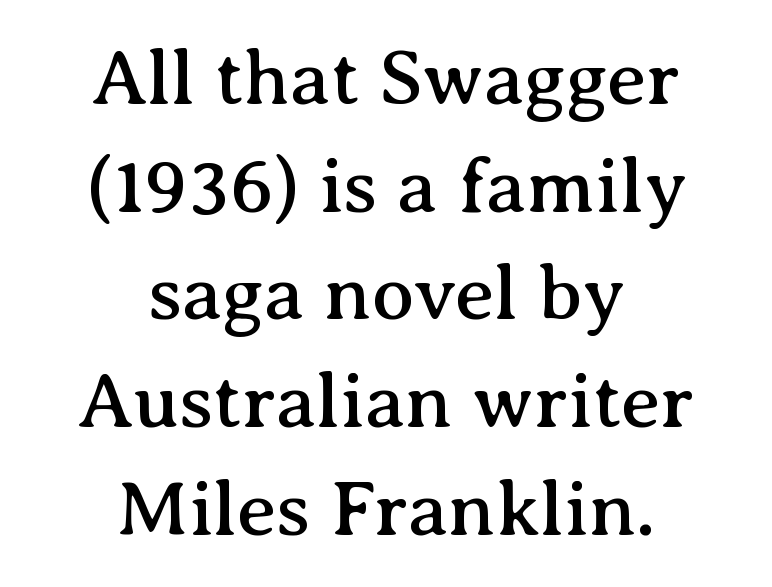
Q: Is the text italic (slanted)? A: No, it is upright.
Q: Is the typeface a serif or a sans-serif typeface? A: Serif.
Q: Is the text underlined? A: No.
Q: How is the paragraph aligned? A: Centered.
Q: Is the spacing between letters normal or unusually wide? A: Normal.
Q: Is the spacing between lines tight, normal or loose? A: Normal.
Q: Width (condensed, normal, or wide)? A: Normal.
Q: Stroke contrast? A: Medium.
Q: x-height? A: Medium.
Q: Monospaced? A: No.
